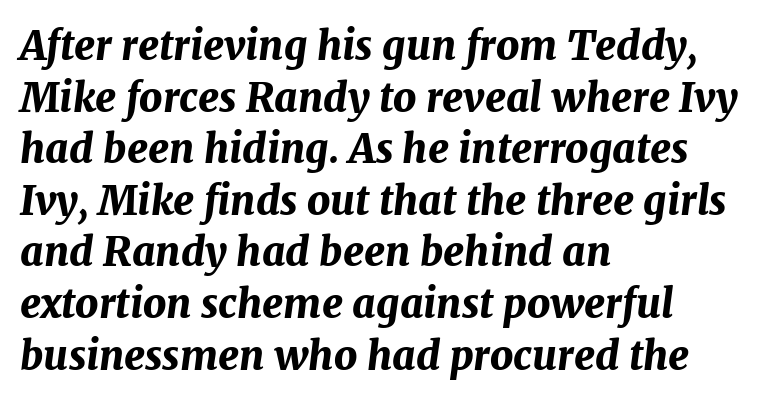
The image shows 40 px bold type, italic (leaning right); set left-aligned, normal line spacing (1.29x), normal letter spacing, not underlined; medium stroke contrast and a medium x-height.
